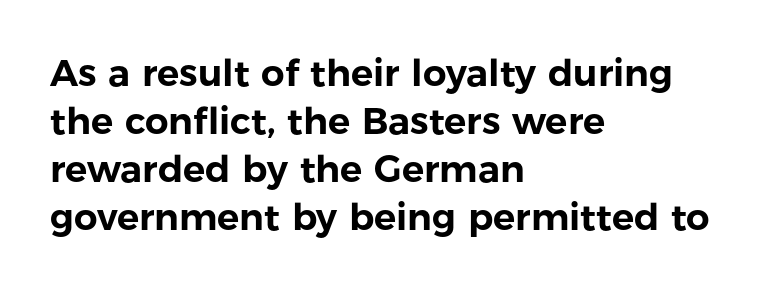
The image shows 37 px sans-serif type, upright; set left-aligned, normal line spacing (1.3x), normal letter spacing, not underlined; low stroke contrast and a medium x-height.
